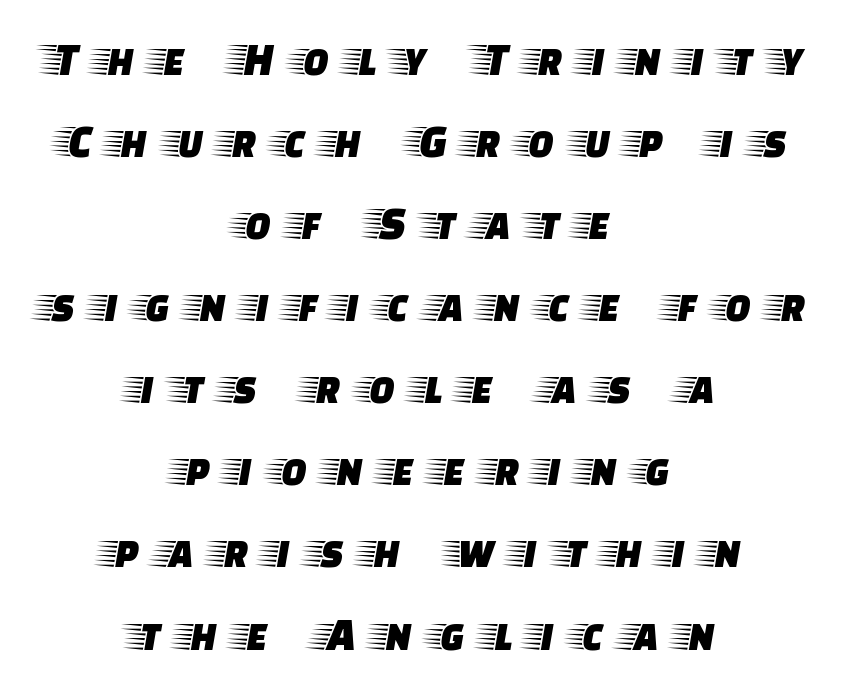
If you folded the block vertically in half, each line would mirror itself in length. Each letter keeps its own natural width here, so spacing adapts to shape. Clear beneath every line of the passage. The line texture is sparse and dotted thanks to wide tracking.
